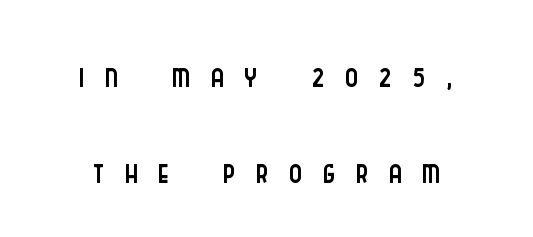
Rendered with straight, roman letterforms. Unlike a traditional serif, this face leaves its strokes unadorned. The specimen omits any rule beneath the text block's lines. This rendering widens character spacing well past its baseline value. Each letter keeps its own natural width here, so spacing adapts to shape. A centered setting, common on invitations and titles, is used for this passage.
